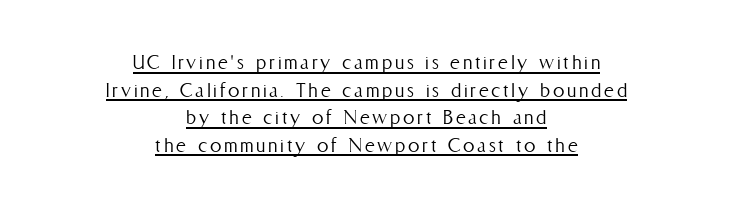
The letterforms sit at book weight or below. The words here are underlined. The specimen reads as upright at a glance. One-word summary of the alignment: center.
